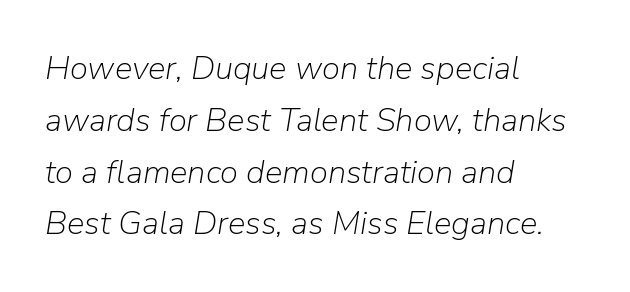
Q: Is the text bold? A: No.
Q: Is the text italic (slanted)? A: Yes, it leans right by about 9 degrees.
Q: Is the text underlined? A: No.
Q: How is the paragraph aligned? A: Left-aligned.
Q: Is the spacing between letters normal or unusually wide? A: Normal.
Q: Is the spacing between lines tight, normal or loose? A: Normal.
Q: Width (condensed, normal, or wide)? A: Normal.
Q: Stroke contrast? A: Low.
Q: x-height? A: Medium.
Q: Monospaced? A: No.
